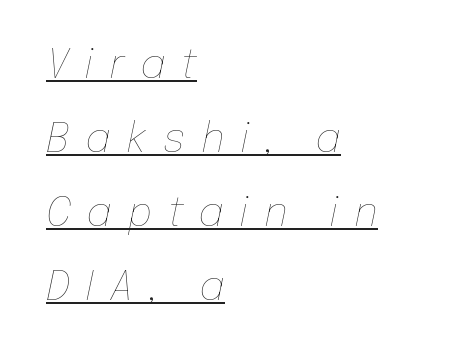
The image shows 40 px thin type, italic (leaning right); set left-aligned, line spacing 1.85x, unusually wide letter spacing (+0.39 em), underlined; low stroke contrast and a medium x-height.
